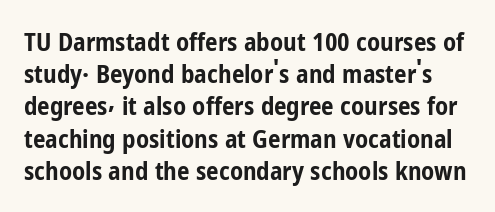
Q: Is the text bold? A: Yes.
Q: Is the text italic (slanted)? A: No, it is upright.
Q: Is the text underlined? A: No.
Q: Is the spacing between letters normal or unusually wide? A: Normal.
Q: Is the spacing between lines tight, normal or loose? A: Normal.
